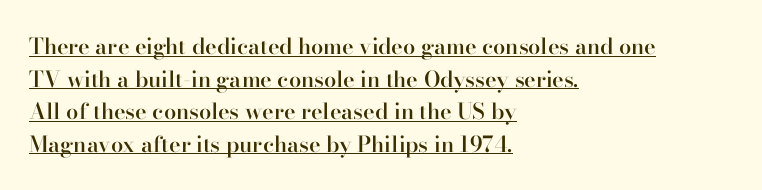
The image shows 22 px text type, upright; set left-aligned, normal line spacing (1.48x), normal letter spacing, underlined.
